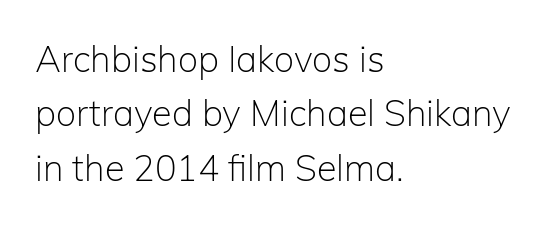
{"serif": "no", "italic": "no", "bold": "no", "weight": "light", "width": "normal", "stroke_contrast": "low", "x_height": "medium", "monospaced": "no", "underline": "no", "align": "left", "line_spacing": "normal", "line_spacing_ratio": 1.51, "letter_spacing": "normal", "letter_spacing_em": 0.0, "glyph_px": 36}
